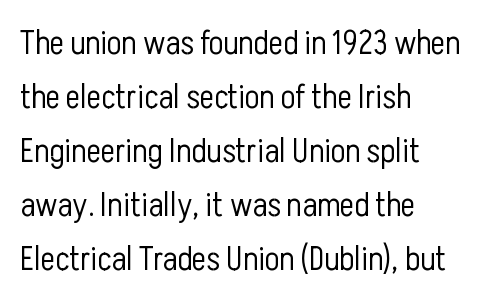
Horizontally, the lines are justified to the leading edge only. The line texture is even and compact thanks to regular tracking. The font family rendered here belongs to the sans-serif group. Weight: regular or lighter.
